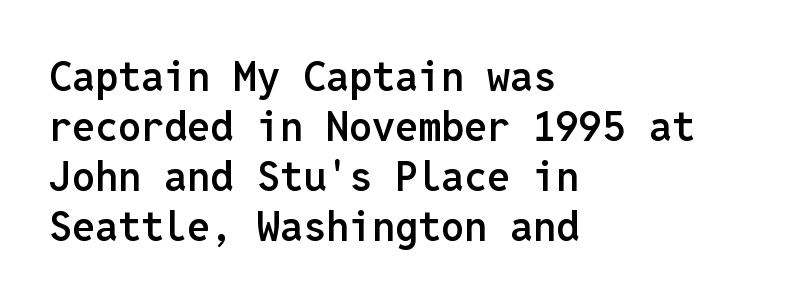
The image shows 41 px semibold sans-serif type, upright, monospaced; set left-aligned, line spacing 1.22x, normal letter spacing, not underlined; low stroke contrast and a medium x-height.
